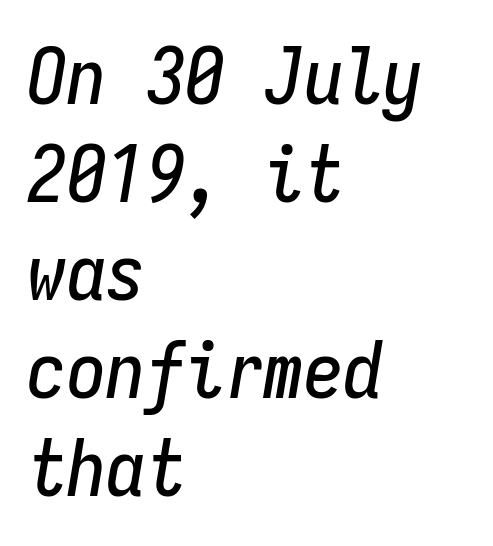
Q: Is the text italic (slanted)? A: Yes, it leans right by about 9 degrees.
Q: Is the text underlined? A: No.
Q: How is the paragraph aligned? A: Left-aligned.
Q: Is the spacing between letters normal or unusually wide? A: Normal.
Q: Width (condensed, normal, or wide)? A: Condensed.
Q: Stroke contrast? A: Low.
Q: x-height? A: Medium.
Q: Monospaced? A: Yes.
